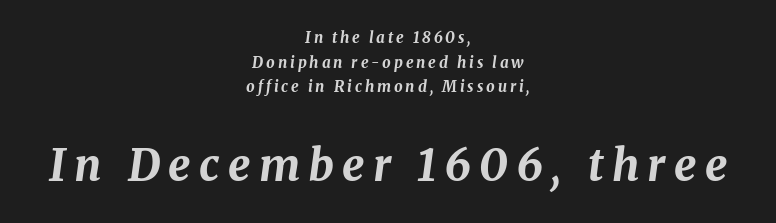
The image shows 44 px bold type, italic (leaning right); set centered, normal line spacing (1.65x), not underlined; the second (bottom) block is 2.93x larger; medium stroke contrast and a medium x-height.
